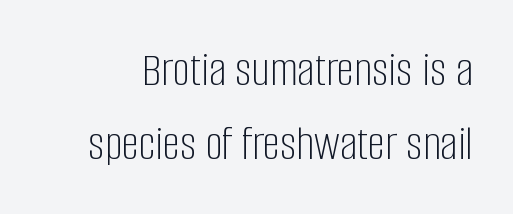
Does the lettering tilt? It doesn't — this is upright. Glyph-to-glyph distance matches everyday printed text. Type without underlining. No chunkiness to these letters — they're not bold.
